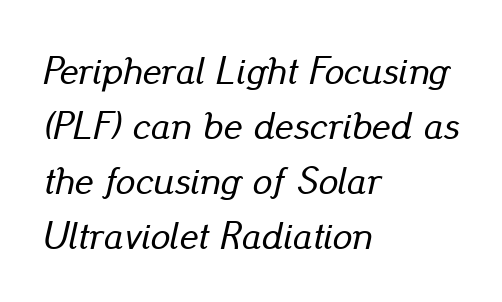
{"italic": "yes", "lean": "right", "slant_degrees": 13, "width": "normal", "stroke_contrast": "low", "x_height": "small", "monospaced": "no", "underline": "no", "align": "left", "line_spacing": "normal", "line_spacing_ratio": 1.41, "letter_spacing": "normal", "letter_spacing_em": 0.0, "glyph_px": 39}
